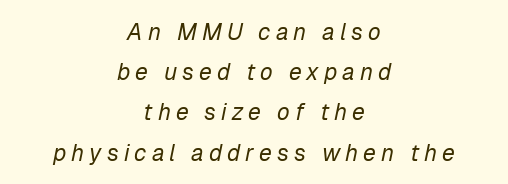
The image shows 23 px text type, italic (leaning right); set centered, line spacing 1.75x, unusually wide letter spacing (+0.22 em), not underlined.
